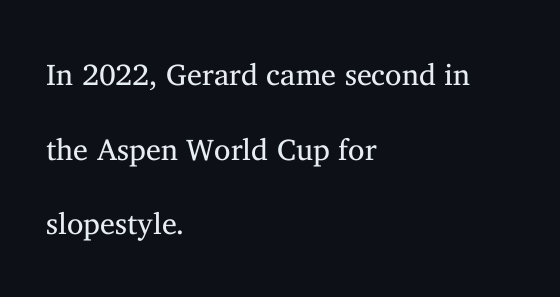
{"serif": "yes", "italic": "no", "bold": "no", "weight": "regular", "width": "normal", "stroke_contrast": "medium", "x_height": "medium", "monospaced": "no", "underline": "no", "align": "left", "line_spacing": "loose", "line_spacing_ratio": 2.49, "letter_spacing": "normal", "letter_spacing_em": 0.0, "glyph_px": 30}
